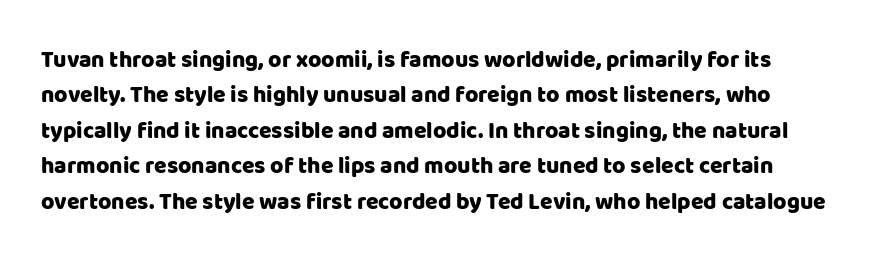
Q: Is the text italic (slanted)? A: No, it is upright.
Q: Is the text underlined? A: No.
Q: Is the spacing between letters normal or unusually wide? A: Normal.
Q: Is the spacing between lines tight, normal or loose? A: Normal.
